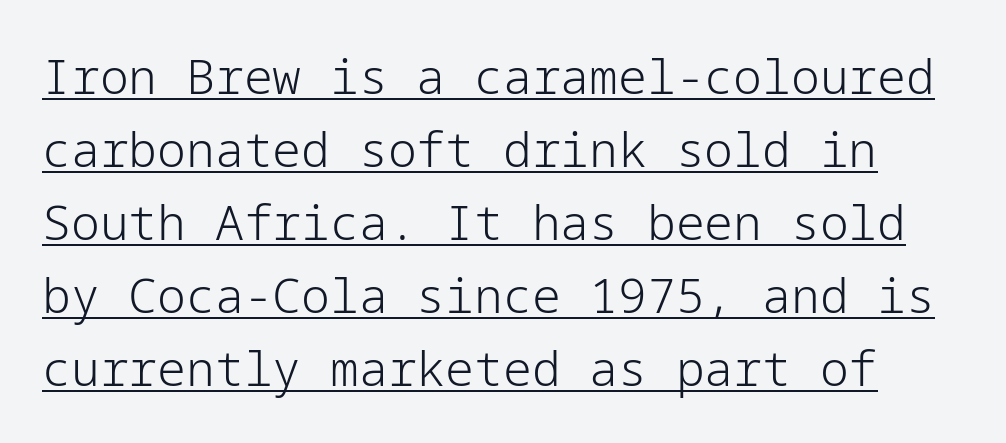
Quick note: underline on. The lettering holds an erect, upright posture throughout. If you measured baseline to baseline, you'd find a middling distance. The typeface has the unassuming heft of standard copy or less.
